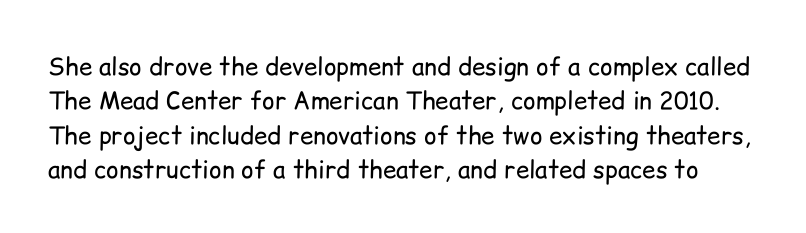
Clear beneath every line of the passage. The characters are drawn with everyday or finer stroke widths. If you drew a line through each stem, it would be perfectly vertical. Letter spacing: default. Regular leading.
